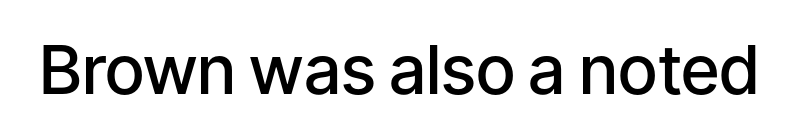
Q: Is the text bold? A: Semi-bold.
Q: Is the text italic (slanted)? A: No, it is upright.
Q: Is the typeface a serif or a sans-serif typeface? A: Sans-serif.
Q: Is the text underlined? A: No.
Q: Is the spacing between letters normal or unusually wide? A: Normal.
Q: Width (condensed, normal, or wide)? A: Normal.
Q: Stroke contrast? A: Low.
Q: x-height? A: Medium.
Q: Monospaced? A: No.
